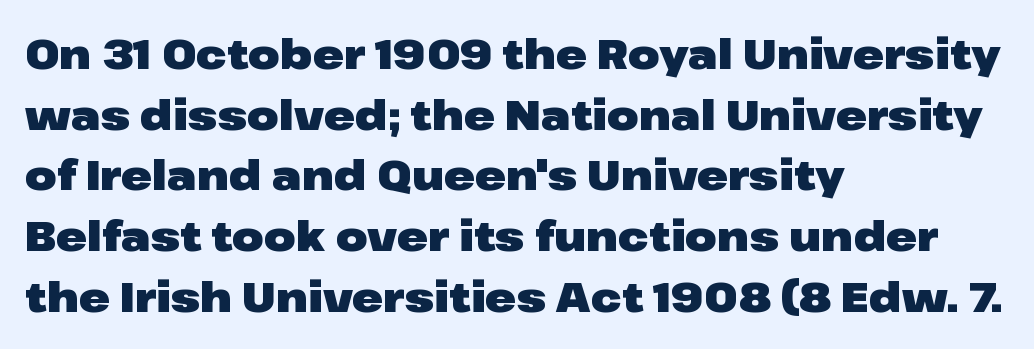
The image shows 41 px heavy, wide sans-serif type, upright; set left-aligned, normal line spacing (1.48x), normal letter spacing, not underlined; low stroke contrast and a medium x-height.
